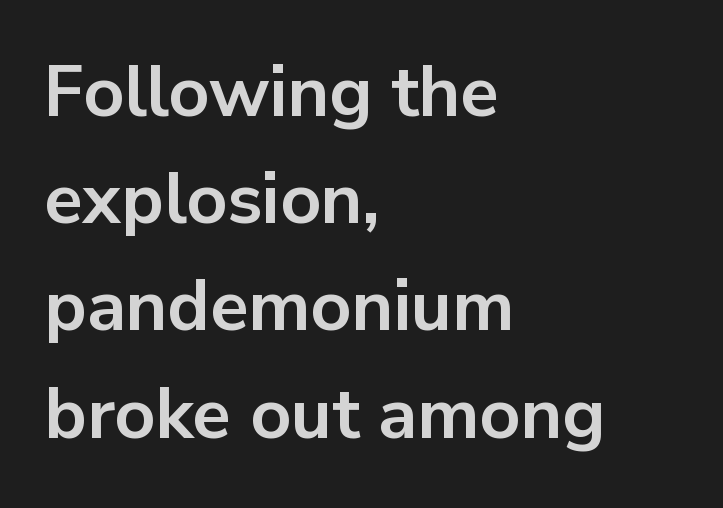
{"serif": "no", "italic": "no", "bold": "yes", "weight": "bold", "width": "normal", "stroke_contrast": "low", "x_height": "medium", "monospaced": "no", "underline": "no", "align": "left", "line_spacing": "normal", "line_spacing_ratio": 1.51, "letter_spacing": "normal", "letter_spacing_em": 0.0, "glyph_px": 71}
